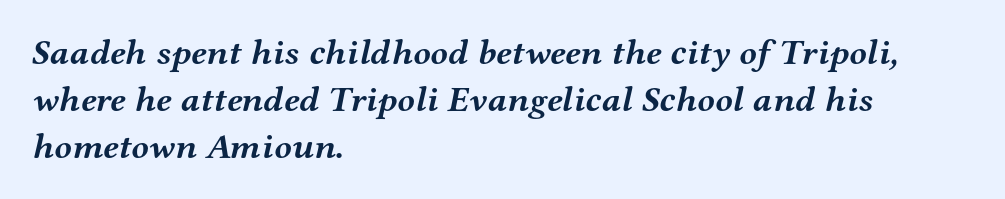
{"serif": "yes", "italic": "yes", "lean": "right", "slant_degrees": 12, "bold": "yes", "weight": "semibold", "width": "wide", "stroke_contrast": "medium", "x_height": "medium", "monospaced": "no", "underline": "no", "align": "left", "line_spacing": "normal", "line_spacing_ratio": 1.31, "letter_spacing": "normal", "letter_spacing_em": 0.0, "glyph_px": 36}
